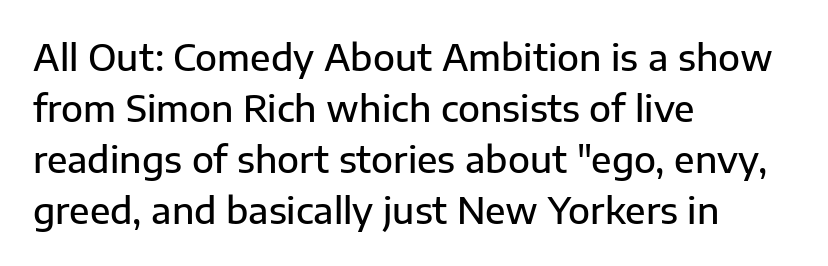
{"serif": "no", "italic": "no", "bold": "semi", "weight": "semibold", "width": "normal", "stroke_contrast": "low", "x_height": "medium", "monospaced": "no", "underline": "no", "align": "left", "line_spacing": "normal", "line_spacing_ratio": 1.42, "letter_spacing": "normal", "letter_spacing_em": 0.0, "glyph_px": 36}
